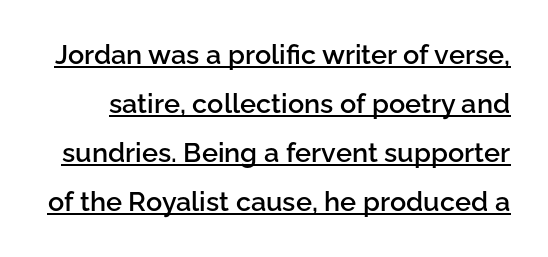
Q: Is the text bold? A: Semi-bold.
Q: Is the text italic (slanted)? A: No, it is upright.
Q: Is the text underlined? A: Yes.
Q: Is the spacing between letters normal or unusually wide? A: Normal.
